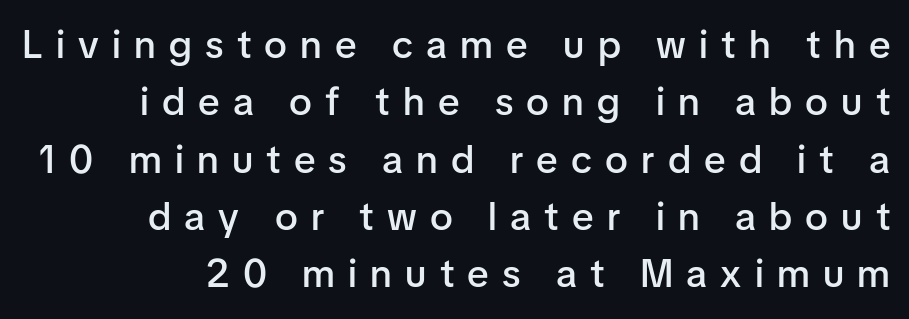
The strokes are fattened partway — semibold, not bold. This rendering employs a face without finishing strokes, i.e., a sans-serif. Think of a printed novel: that variable character pitch is what you see here. Anything drawn beneath the words? Only blank space.
